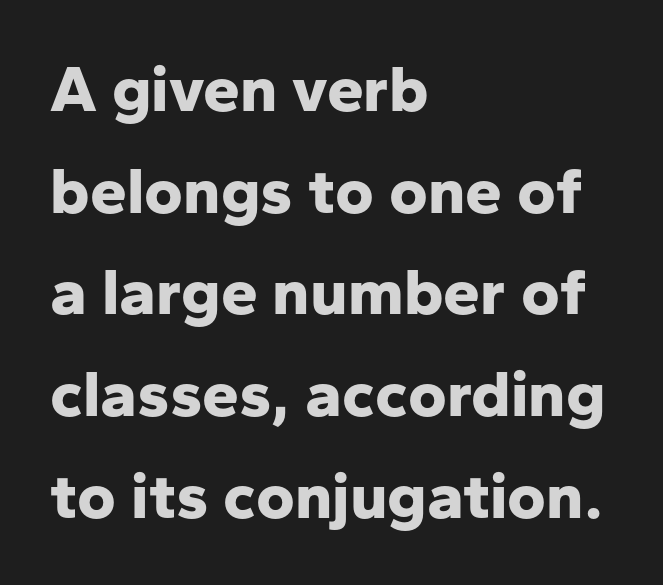
The image shows 66 px bold sans-serif type, upright; set left-aligned, normal line spacing (1.54x), normal letter spacing, not underlined; low stroke contrast and a medium x-height.
